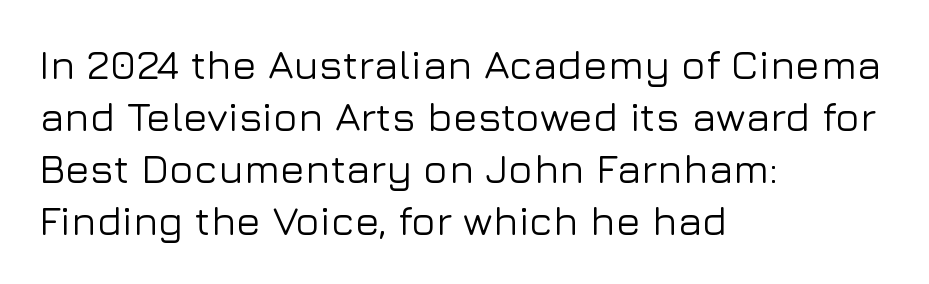
The image shows 41 px sans-serif type, upright; set left-aligned, normal line spacing (1.27x), normal letter spacing, not underlined; low stroke contrast and a medium x-height.
